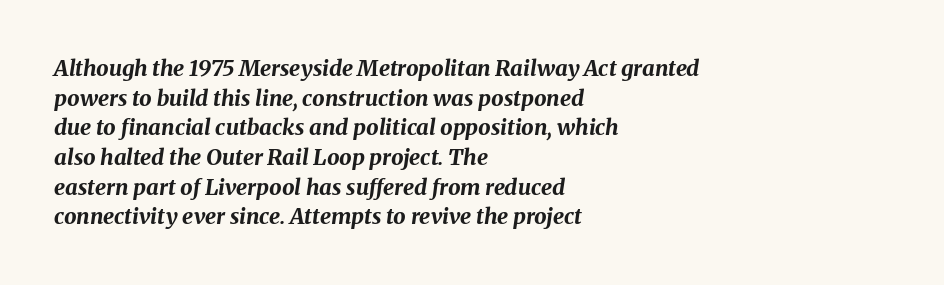
{"italic": "yes", "lean": "right", "slant_degrees": 8, "bold": "yes", "underline": "no", "align": "left", "line_spacing": "normal", "line_spacing_ratio": 1.35, "letter_spacing": "normal", "letter_spacing_em": 0.0, "glyph_px": 22}
